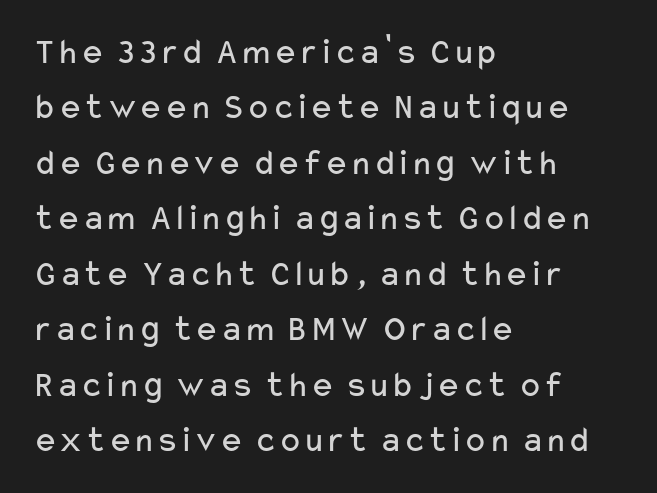
The image shows 37 px regular-weight, wide sans-serif type, upright; set left-aligned, normal line spacing (1.5x), normal letter spacing, not underlined; low stroke contrast and a medium x-height.
